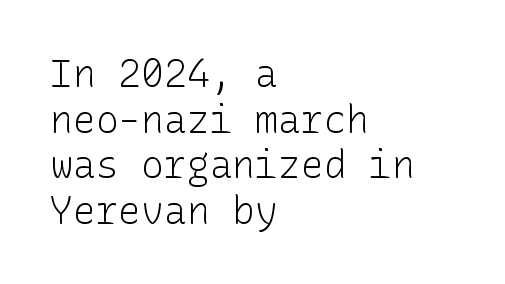
{"serif": "no", "italic": "no", "bold": "no", "weight": "light", "width": "normal", "stroke_contrast": "low", "x_height": "medium", "underline": "no", "align": "left", "line_spacing_ratio": 1.2, "letter_spacing": "normal", "letter_spacing_em": 0.0, "glyph_px": 38}
